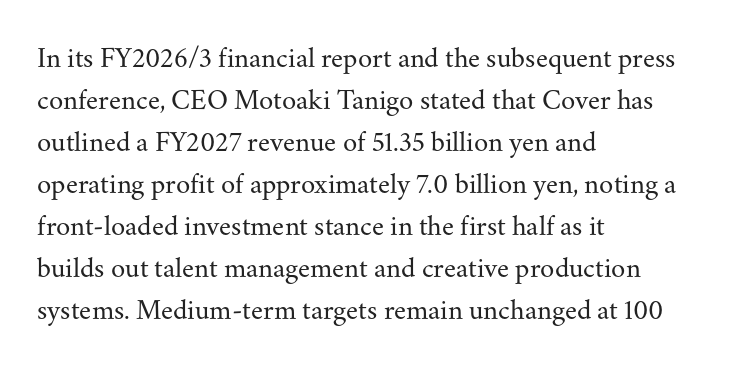
No word sits above an underline. The rendering keeps characters at their native spacing. The font sits on the lighter half of the weight spectrum, regular included. Horizontal alignment here is leftward, the default for most running prose. The lettering stays uniformly vertical, giving the passage a roman look. Varying glyph widths throughout — classic text-font behaviour.
